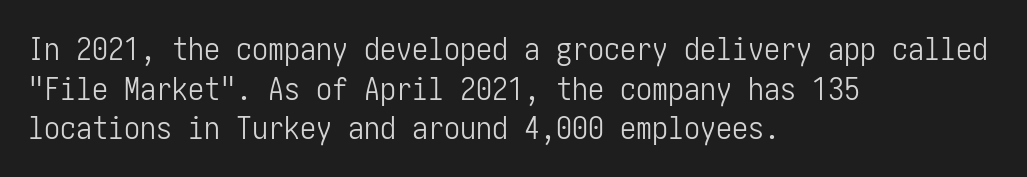
Q: Is the text bold? A: No.
Q: Is the text italic (slanted)? A: No, it is upright.
Q: Is the typeface a serif or a sans-serif typeface? A: Sans-serif.
Q: Is the text underlined? A: No.
Q: How is the paragraph aligned? A: Left-aligned.
Q: Is the spacing between letters normal or unusually wide? A: Normal.
Q: Width (condensed, normal, or wide)? A: Condensed.
Q: Stroke contrast? A: Low.
Q: x-height? A: Medium.
